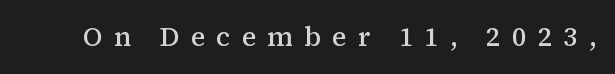
Q: Is the text bold? A: Semi-bold.
Q: Is the text italic (slanted)? A: No, it is upright.
Q: Is the text underlined? A: No.
Q: Is the spacing between letters normal or unusually wide? A: Unusually wide.
